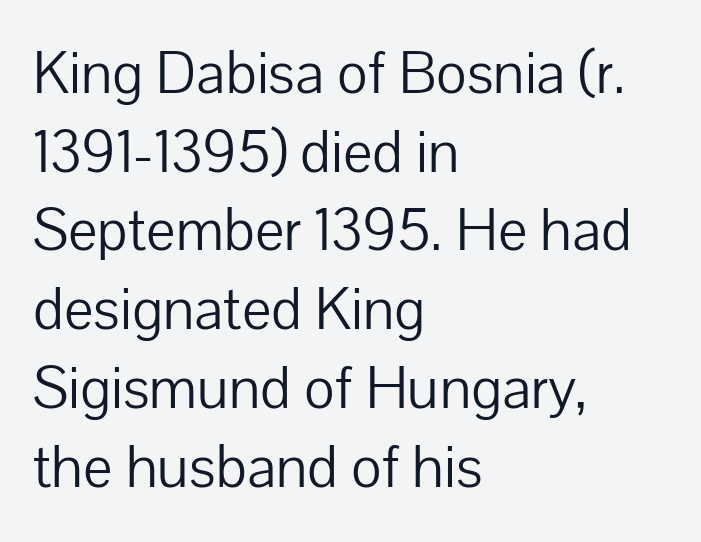
The image shows 62 px light sans-serif type, upright; set left-aligned, normal line spacing (1.27x), normal letter spacing, not underlined; low stroke contrast and a medium x-height.
